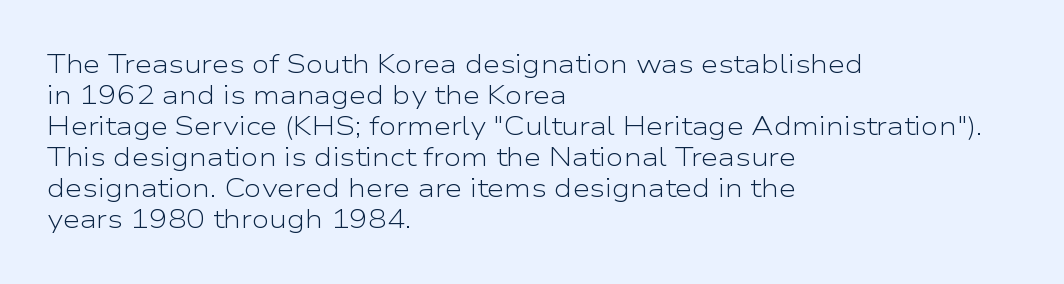
Q: Is the text bold? A: No.
Q: Is the text italic (slanted)? A: No, it is upright.
Q: Is the text underlined? A: No.
Q: How is the paragraph aligned? A: Left-aligned.
Q: Is the spacing between letters normal or unusually wide? A: Normal.
